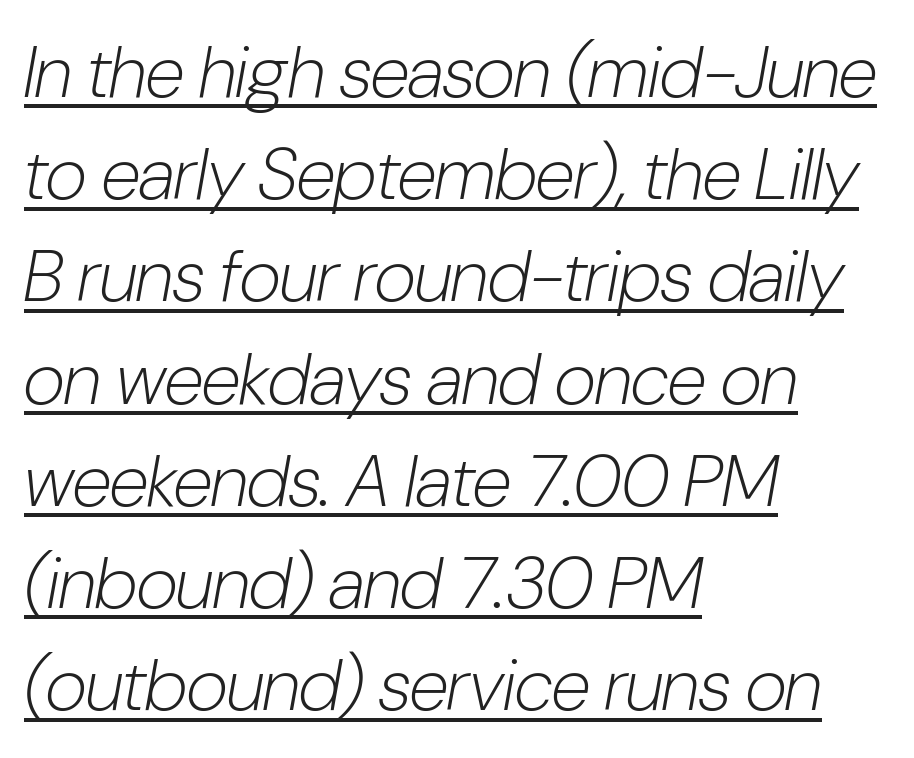
{"italic": "yes", "lean": "right", "slant_degrees": 10, "bold": "no", "weight": "light", "width": "condensed", "stroke_contrast": "low", "x_height": "medium", "monospaced": "no", "underline": "yes", "align": "left", "line_spacing": "normal", "line_spacing_ratio": 1.4, "letter_spacing": "normal", "letter_spacing_em": 0.0, "glyph_px": 73}
